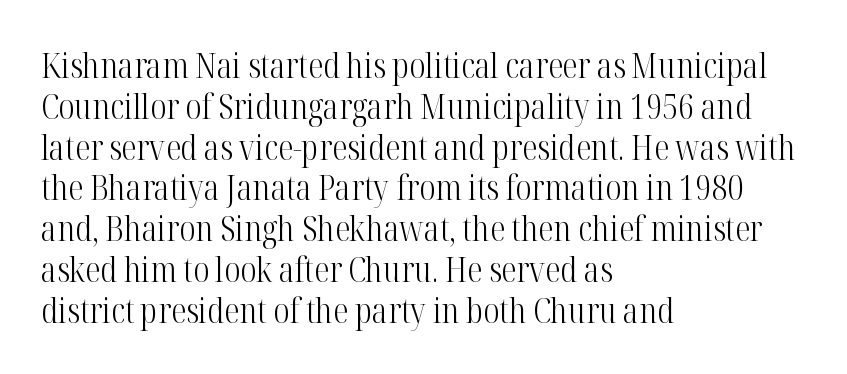
Q: Is the text bold? A: No.
Q: Is the text italic (slanted)? A: No, it is upright.
Q: Is the typeface a serif or a sans-serif typeface? A: Serif.
Q: Is the text underlined? A: No.
Q: How is the paragraph aligned? A: Left-aligned.
Q: Is the spacing between letters normal or unusually wide? A: Normal.
Q: Width (condensed, normal, or wide)? A: Condensed.
Q: Stroke contrast? A: High.
Q: x-height? A: Medium.
Q: Monospaced? A: No.
